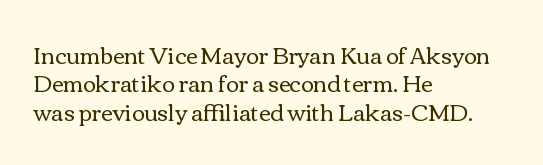
{"italic": "no", "bold": "no", "underline": "no", "align": "left", "line_spacing": "normal", "line_spacing_ratio": 1.29, "letter_spacing": "normal", "letter_spacing_em": 0.0, "glyph_px": 22}
